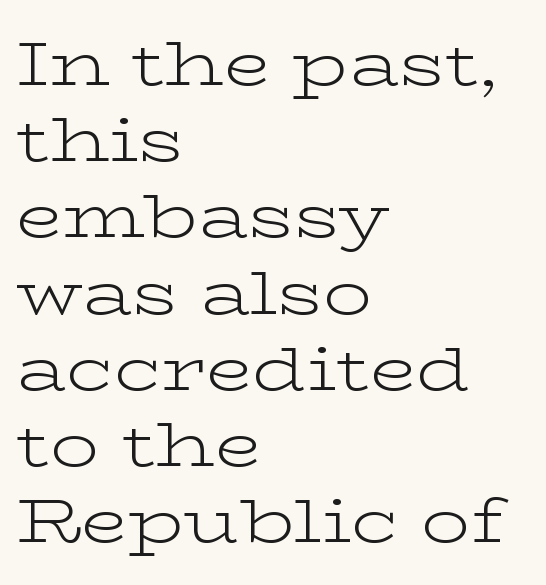
Q: Is the text bold? A: No.
Q: Is the text italic (slanted)? A: No, it is upright.
Q: Is the typeface a serif or a sans-serif typeface? A: Serif.
Q: Is the text underlined? A: No.
Q: How is the paragraph aligned? A: Left-aligned.
Q: Is the spacing between letters normal or unusually wide? A: Normal.
Q: Is the spacing between lines tight, normal or loose? A: Normal.
Q: Width (condensed, normal, or wide)? A: Wide.
Q: Stroke contrast? A: Low.
Q: x-height? A: Medium.
Q: Monospaced? A: No.
